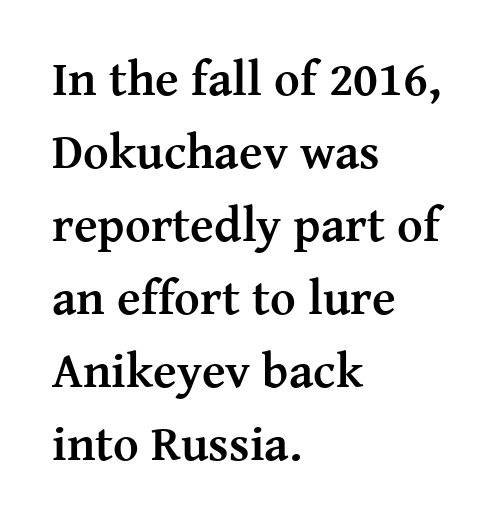
A typesetter would label this face a serif. As a designer I'd log this as weight 700, bold. Short and long lines alike share a common starting point at left. The typography opts for an upright posture over an oblique one. Spacing verdict: proportional, widths tailored to each character.
